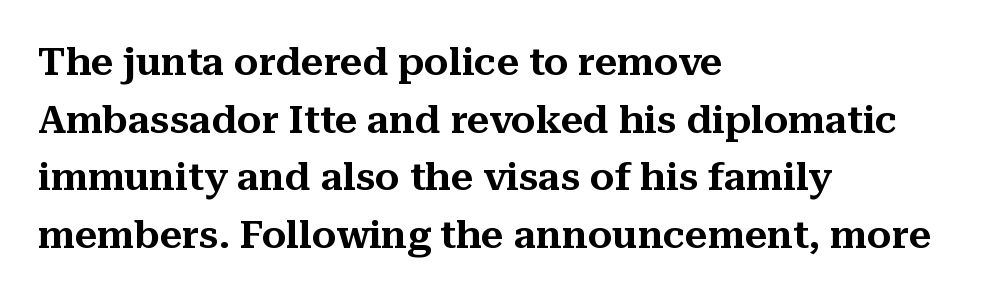
The rendering shows small feet on the letterforms — a serif design. Letter spacing: default. Here the designer chose a conventional face with non-uniform glyph widths. The axis of the letterforms is exactly vertical. Underline: absent.
